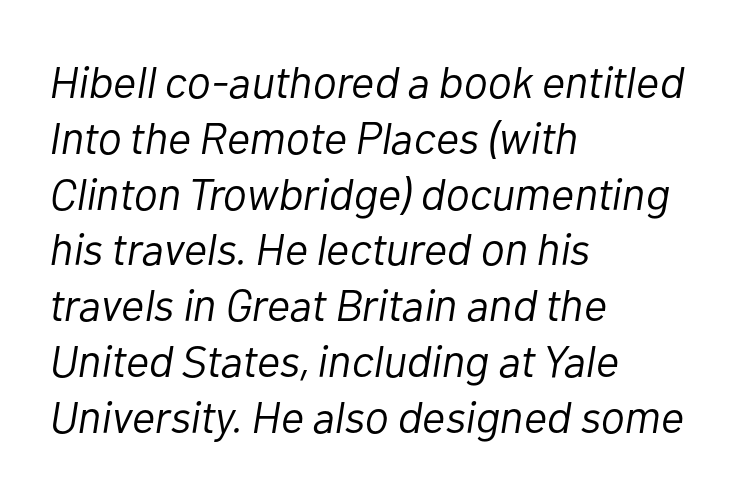
{"italic": "yes", "lean": "right", "slant_degrees": 10, "bold": "no", "weight": "light", "width": "normal", "stroke_contrast": "low", "x_height": "medium", "monospaced": "no", "underline": "no", "align": "left", "line_spacing_ratio": 1.24, "letter_spacing": "normal", "letter_spacing_em": 0.0, "glyph_px": 45}
